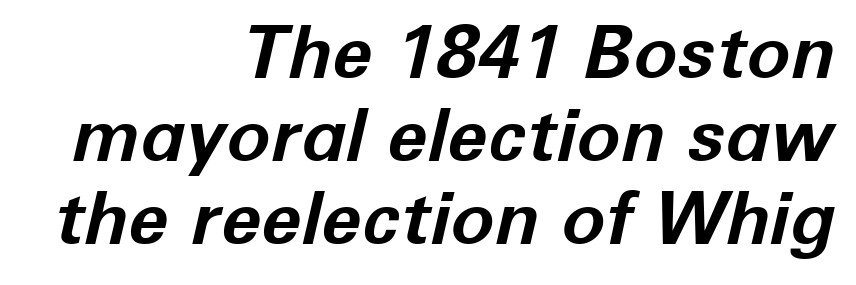
{"italic": "yes", "lean": "right", "slant_degrees": 12, "bold": "yes", "weight": "bold", "width": "normal", "stroke_contrast": "low", "x_height": "medium", "monospaced": "no", "underline": "no", "align": "right", "line_spacing": "tight", "line_spacing_ratio": 1.14, "letter_spacing": "normal", "letter_spacing_em": 0.0, "glyph_px": 73}
